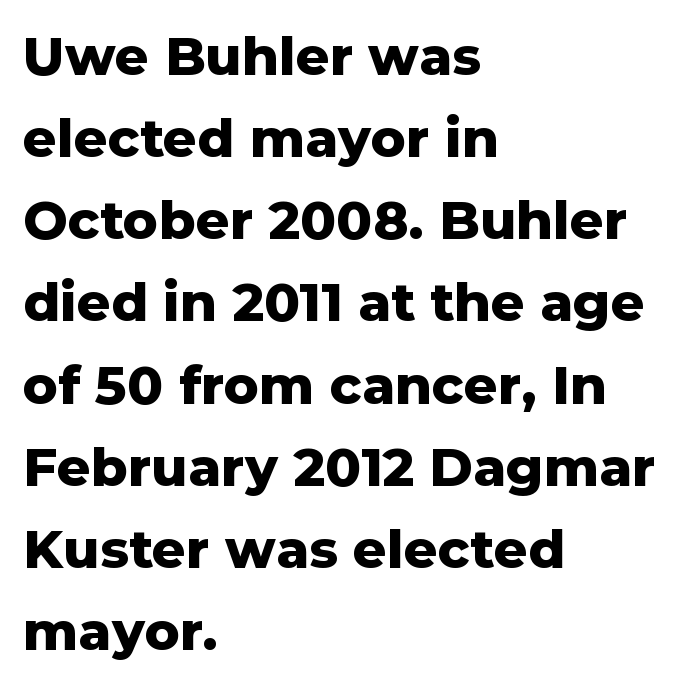
Q: Is the text bold? A: Yes.
Q: Is the text italic (slanted)? A: No, it is upright.
Q: Is the typeface a serif or a sans-serif typeface? A: Sans-serif.
Q: Is the text underlined? A: No.
Q: How is the paragraph aligned? A: Left-aligned.
Q: Is the spacing between letters normal or unusually wide? A: Normal.
Q: Is the spacing between lines tight, normal or loose? A: Normal.
Q: Width (condensed, normal, or wide)? A: Normal.
Q: Stroke contrast? A: Low.
Q: x-height? A: Medium.
Q: Monospaced? A: No.
